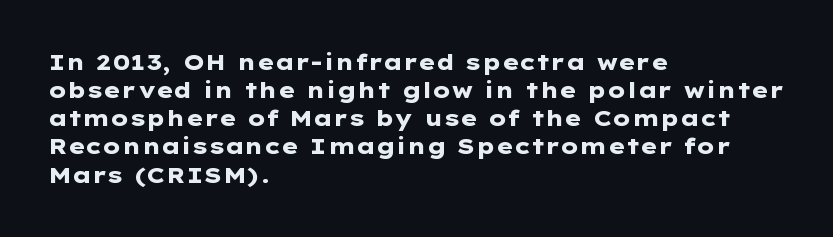
The passage is arranged the way most books set body copy — flush left. No word sits above an underline. Nobody touched the tracking dial on this one. Stroke thickness is high; the sample reads as a true bold.
